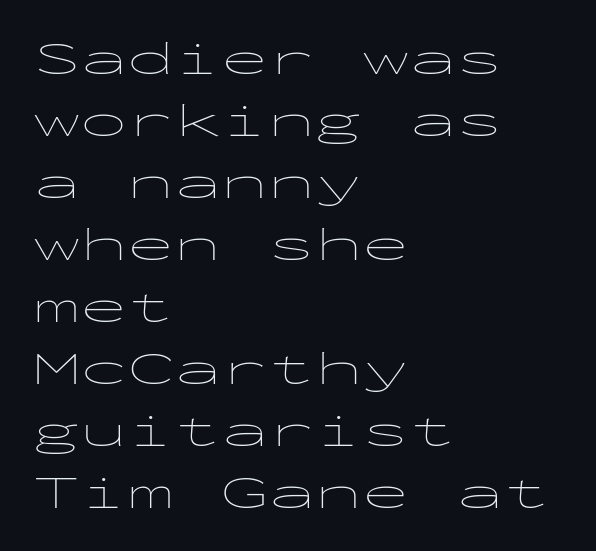
To sum up the face: it is a sans, with no serifs. Descenders are the only things crossing below the line. Observe the ordinary spacing: letters are neighbours, not strangers. The typeface has the unassuming heft of standard copy or less. Is this a fixed-width face? Yes — each glyph sits in an identical cell. The type sits square on the baseline with zero lean.
